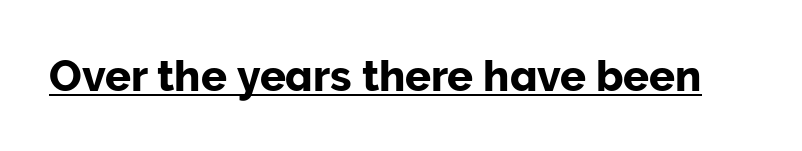
Upright lettering throughout. Descenders here cross a horizontal rule under the line. A typesetter would call this proportional, since set widths differ per character. Look at the bottom of the vertical strokes: they stop flat, with no serifs.
